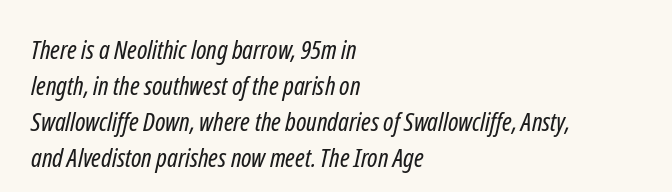
Q: Is the text bold? A: No.
Q: Is the text underlined? A: No.
Q: How is the paragraph aligned? A: Left-aligned.
Q: Is the spacing between letters normal or unusually wide? A: Normal.
Q: Is the spacing between lines tight, normal or loose? A: Normal.
